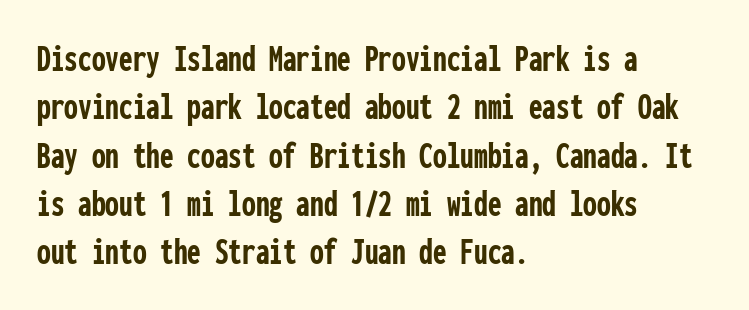
The image shows 39 px semibold, condensed sans-serif type, upright, monospaced; set left-aligned, line spacing 1.24x, normal letter spacing, not underlined; low stroke contrast and a medium x-height.
